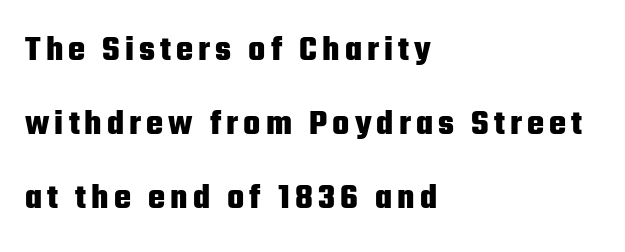
Q: Is the text bold? A: Yes.
Q: Is the text italic (slanted)? A: No, it is upright.
Q: Is the typeface a serif or a sans-serif typeface? A: Sans-serif.
Q: Is the text underlined? A: No.
Q: How is the paragraph aligned? A: Left-aligned.
Q: Is the spacing between lines tight, normal or loose? A: Loose.
Q: Width (condensed, normal, or wide)? A: Condensed.
Q: Stroke contrast? A: Low.
Q: x-height? A: Medium.
Q: Monospaced? A: No.
